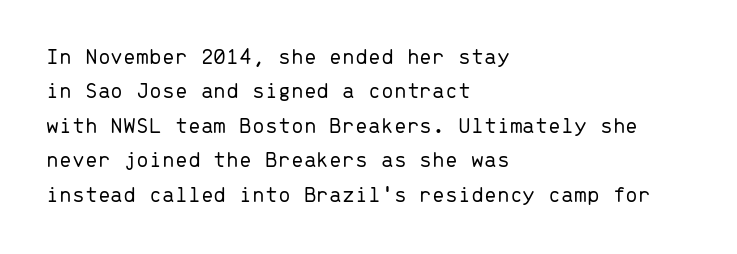
Q: Is the text bold? A: No.
Q: Is the text italic (slanted)? A: No, it is upright.
Q: Is the text underlined? A: No.
Q: How is the paragraph aligned? A: Left-aligned.
Q: Is the spacing between letters normal or unusually wide? A: Normal.
Q: Is the spacing between lines tight, normal or loose? A: Normal.
